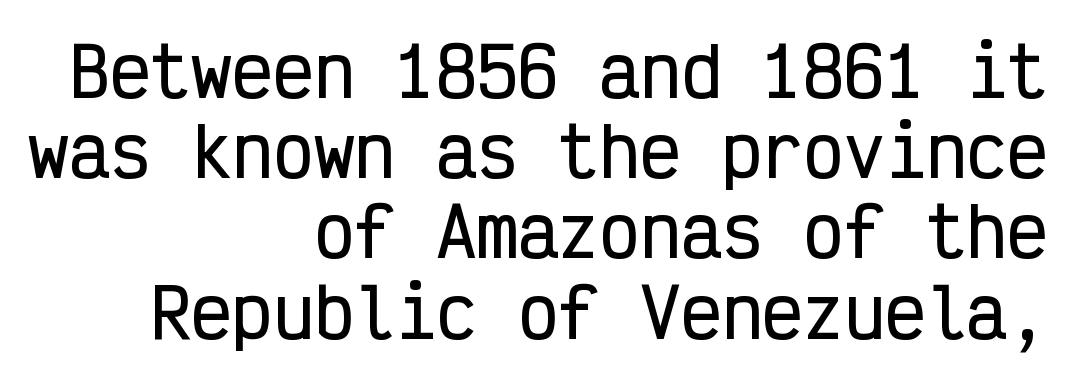
The image shows 68 px condensed sans-serif type, upright, monospaced; set right-aligned, line spacing 1.18x, normal letter spacing, not underlined; low stroke contrast and a medium x-height.
